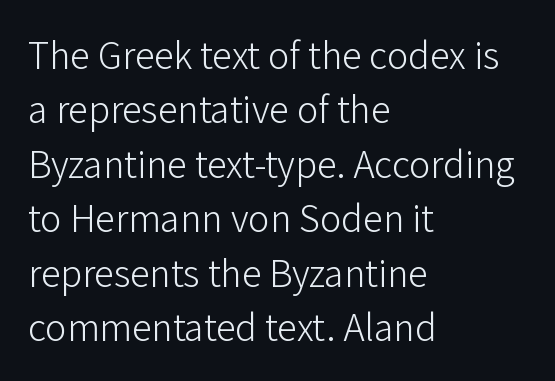
Leftover space on each line is placed entirely after the last word. The lines sit at an ordinary, default distance from one another. Tall strokes in this sample are plumb rather than angled. The glyphs are unaccompanied by any horizontal stroke below them.
